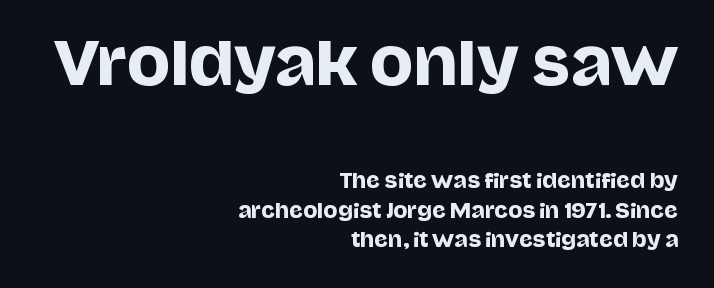
{"serif": "no", "italic": "no", "width": "normal", "stroke_contrast": "low", "x_height": "large", "monospaced": "no", "underline": "no", "align": "right", "line_spacing": "normal", "line_spacing_ratio": 1.55, "letter_spacing": "normal", "letter_spacing_em": 0.0, "larger_block": "first", "size_ratio": 3.05, "glyph_px": 58}
